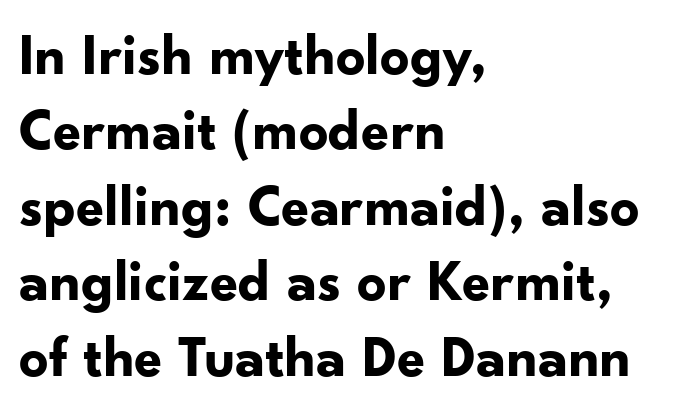
Q: Is the text bold? A: Yes.
Q: Is the text italic (slanted)? A: No, it is upright.
Q: Is the typeface a serif or a sans-serif typeface? A: Sans-serif.
Q: Is the text underlined? A: No.
Q: How is the paragraph aligned? A: Left-aligned.
Q: Is the spacing between letters normal or unusually wide? A: Normal.
Q: Is the spacing between lines tight, normal or loose? A: Normal.
Q: Width (condensed, normal, or wide)? A: Normal.
Q: Stroke contrast? A: Low.
Q: x-height? A: Small.
Q: Monospaced? A: No.
